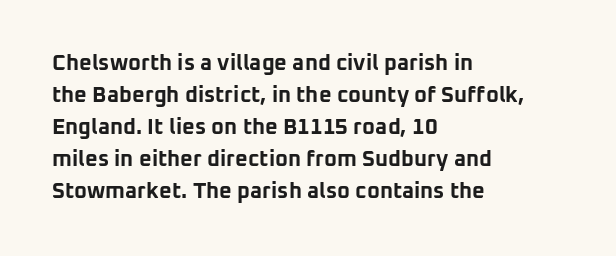
These lines were composed using upright roman letters. Bare-footed words on every line. The vertical gap from one line to the next is medium. Leftover space on each line is placed entirely after the last word. The line texture is even and compact thanks to regular tracking.
